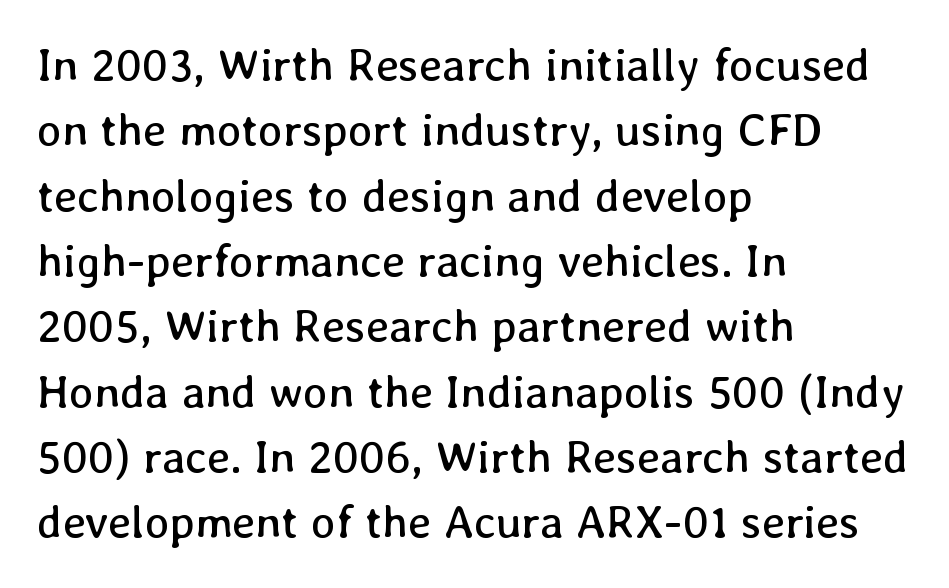
Q: Is the text bold? A: No.
Q: Is the text italic (slanted)? A: No, it is upright.
Q: Is the text underlined? A: No.
Q: How is the paragraph aligned? A: Left-aligned.
Q: Is the spacing between letters normal or unusually wide? A: Normal.
Q: Is the spacing between lines tight, normal or loose? A: Normal.
Q: Width (condensed, normal, or wide)? A: Normal.
Q: Stroke contrast? A: Low.
Q: x-height? A: Medium.
Q: Monospaced? A: No.
